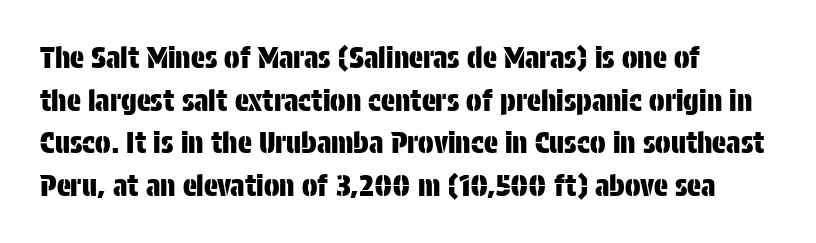
The image shows 29 px condensed sans-serif type, upright; set left-aligned, normal line spacing (1.47x), normal letter spacing, not underlined; low stroke contrast and a large x-height.
